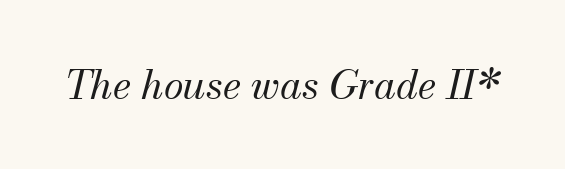
Q: Is the text bold? A: No.
Q: Is the text italic (slanted)? A: Yes, it leans right by about 13 degrees.
Q: Is the typeface a serif or a sans-serif typeface? A: Serif.
Q: Is the text underlined? A: No.
Q: Is the spacing between letters normal or unusually wide? A: Normal.
Q: Width (condensed, normal, or wide)? A: Normal.
Q: Stroke contrast? A: Medium.
Q: x-height? A: Small.
Q: Monospaced? A: No.
